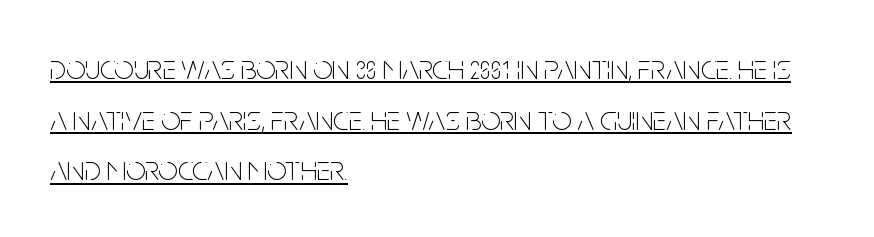
These lines sit exactly where default settings would place them. Here the glyphs are tracked normally, forming tight word shapes. Somebody hit Ctrl+U on this one — the words are underlined. Look at the bottom of the vertical strokes: they stop flat, with no serifs. The passage shown is not bold in any degree. No italicization has been applied; the sample stays upright.
